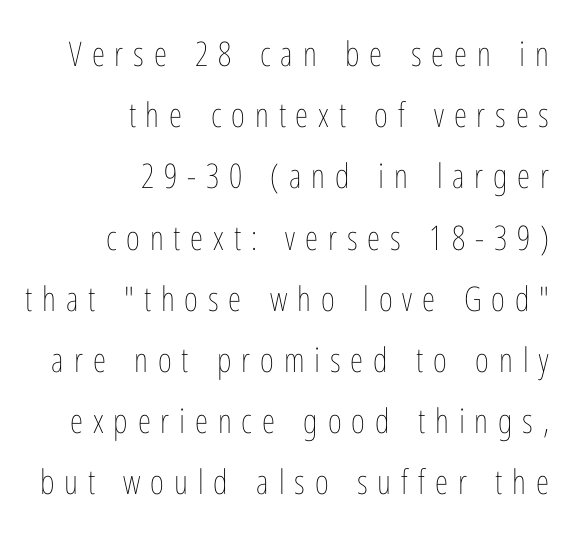
Do the letters lean? They stand straight. This rendering uses right alignment, leaving the left contour irregular. The typesetting does not lean heavy: it is not bold. Decoration check: the copy has no underline. There is plenty of visible air inserted between adjacent glyphs. The face used here is proportionally spaced, like ordinary book or web type.
